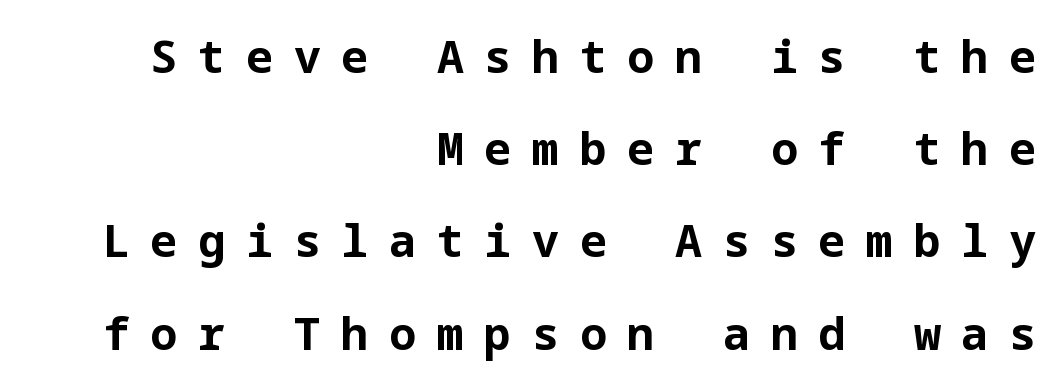
This sample uses a sans-serif face. You'd pick this weight for a headline — it's a proper bold. The space beneath each line is pristine and unruled. Rows of type keep a wide berth in the vertical direction. The ragged edge is on the left, which tells us the setting is flush right. The face used here is rendered with a markedly widened letterfit.
